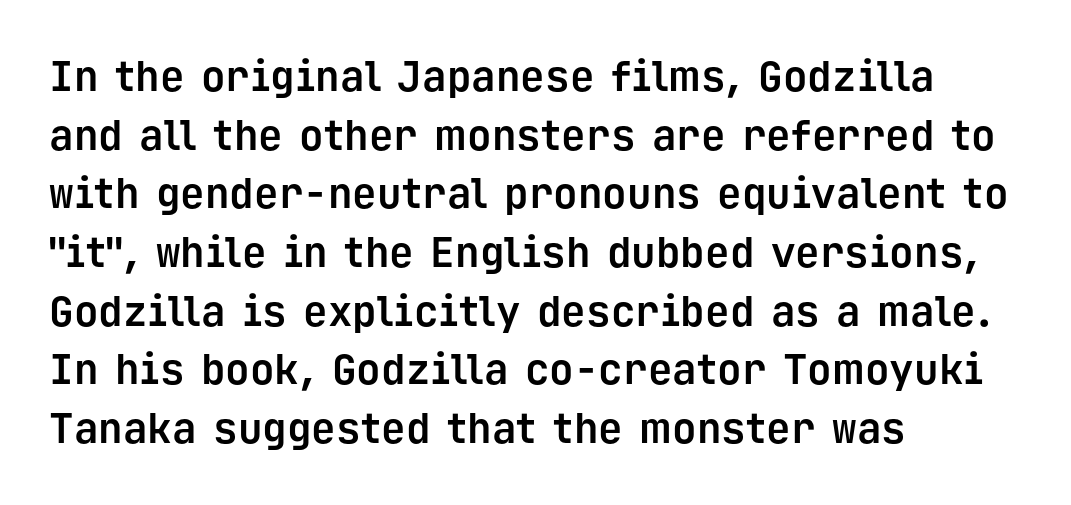
The image shows 41 px bold sans-serif type, upright, monospaced; set left-aligned, normal line spacing (1.43x), normal letter spacing, not underlined; low stroke contrast and a medium x-height.
